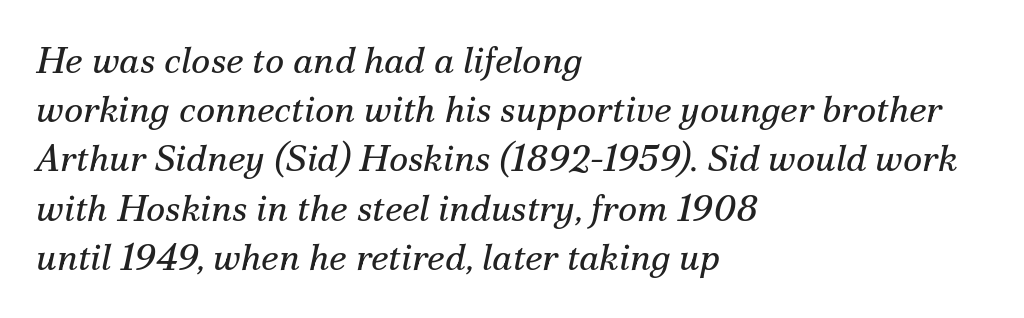
The image shows 37 px regular-weight serif type, italic (leaning right); set left-aligned, normal line spacing (1.33x), normal letter spacing, not underlined; medium stroke contrast and a small x-height.
